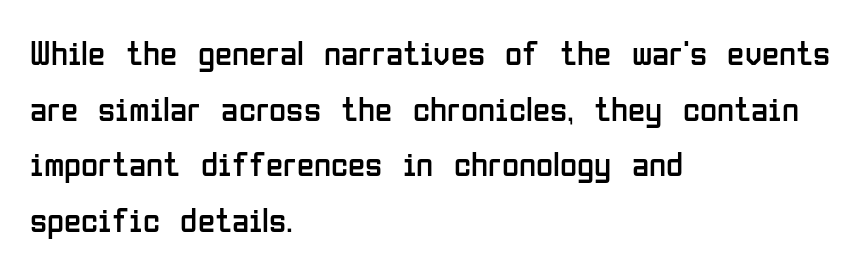
The image shows 35 px regular-weight, condensed sans-serif type, upright; set left-aligned, normal line spacing (1.59x), normal letter spacing, not underlined; low stroke contrast and a medium x-height.
